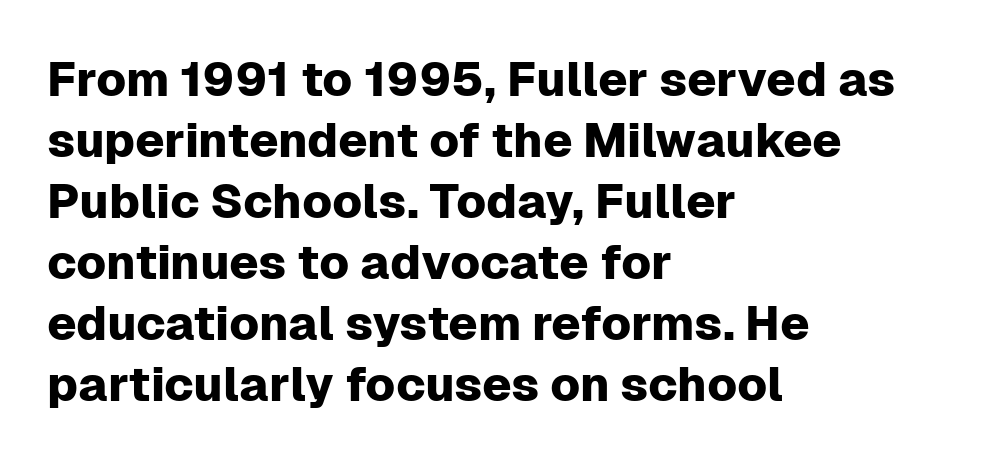
A roman cut, with each character standing at attention. Proportional: the letters do not fall into vertical columns. The space directly below the letters is spotless. This is sans-serif lettering, the kind often seen on screens and signage.
